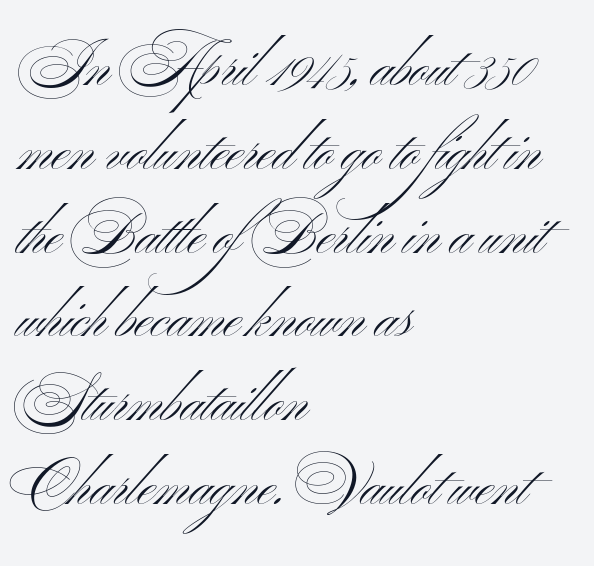
Q: Is the text bold? A: No.
Q: Is the text italic (slanted)? A: Yes.
Q: Is the typeface a serif or a sans-serif typeface? A: Sans-serif.
Q: Is the text underlined? A: No.
Q: How is the paragraph aligned? A: Left-aligned.
Q: Is the spacing between letters normal or unusually wide? A: Normal.
Q: Is the spacing between lines tight, normal or loose? A: Normal.
Q: Width (condensed, normal, or wide)? A: Wide.
Q: Stroke contrast? A: Medium.
Q: x-height? A: Small.
Q: Monospaced? A: No.
